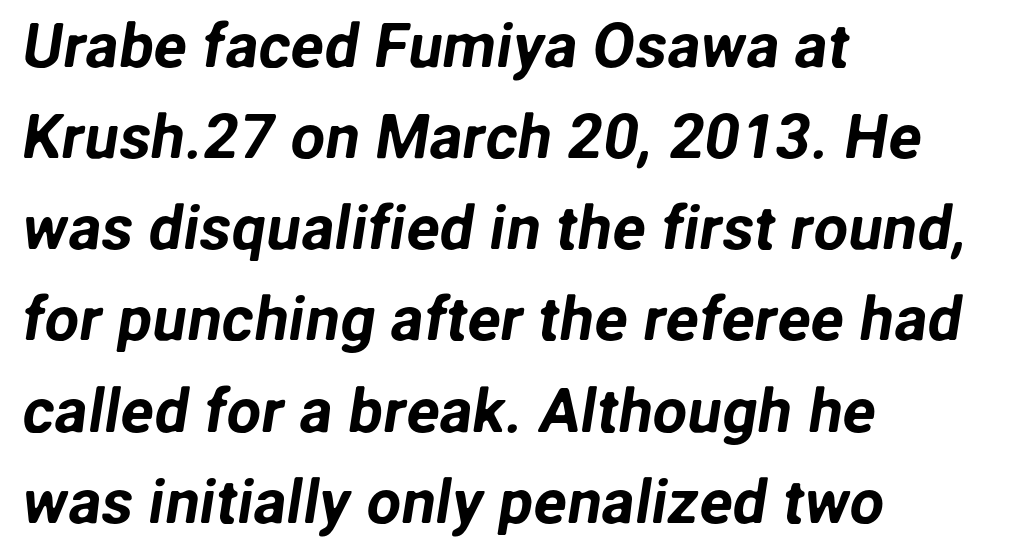
{"serif": "no", "width": "normal", "stroke_contrast": "low", "x_height": "medium", "monospaced": "no", "underline": "no", "align": "left", "line_spacing": "normal", "line_spacing_ratio": 1.47, "letter_spacing": "normal", "letter_spacing_em": 0.0, "glyph_px": 62}
